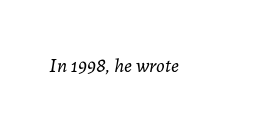
The image shows 20 px text type, italic (leaning right); set normal letter spacing, not underlined.
